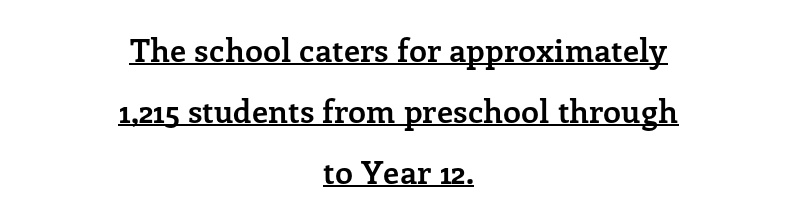
The image shows 32 px semibold serif type, upright; set centered, loose line spacing (1.9x), normal letter spacing, underlined; low stroke contrast and a medium x-height.
